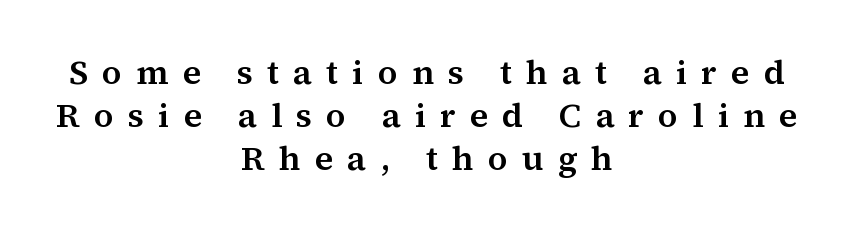
Q: Is the text italic (slanted)? A: No, it is upright.
Q: Is the typeface a serif or a sans-serif typeface? A: Serif.
Q: Is the text underlined? A: No.
Q: How is the paragraph aligned? A: Centered.
Q: Is the spacing between letters normal or unusually wide? A: Unusually wide.
Q: Is the spacing between lines tight, normal or loose? A: Normal.
Q: Width (condensed, normal, or wide)? A: Normal.
Q: Stroke contrast? A: Medium.
Q: x-height? A: Medium.
Q: Monospaced? A: No.
